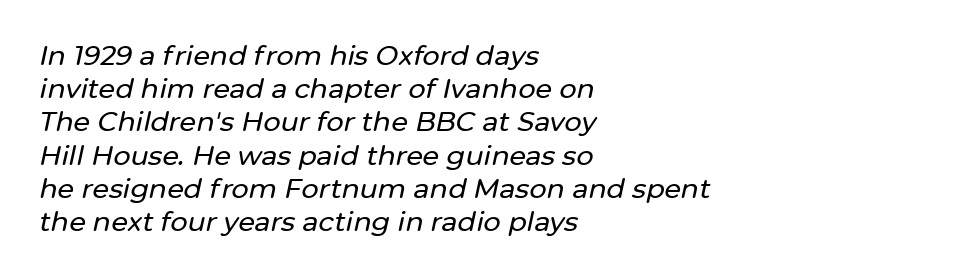
The image shows 27 px text type, italic (leaning right); set left-aligned, line spacing 1.23x, normal letter spacing, not underlined.
